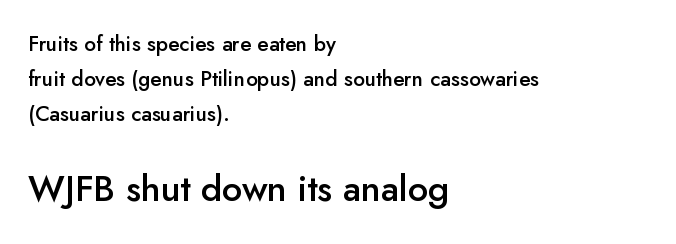
{"serif": "no", "italic": "no", "bold": "semi", "weight": "semibold", "width": "normal", "stroke_contrast": "low", "x_height": "small", "monospaced": "no", "underline": "no", "align": "left", "line_spacing": "normal", "line_spacing_ratio": 1.67, "letter_spacing": "normal", "letter_spacing_em": 0.0, "larger_block": "second", "size_ratio": 1.71, "glyph_px": 36}
